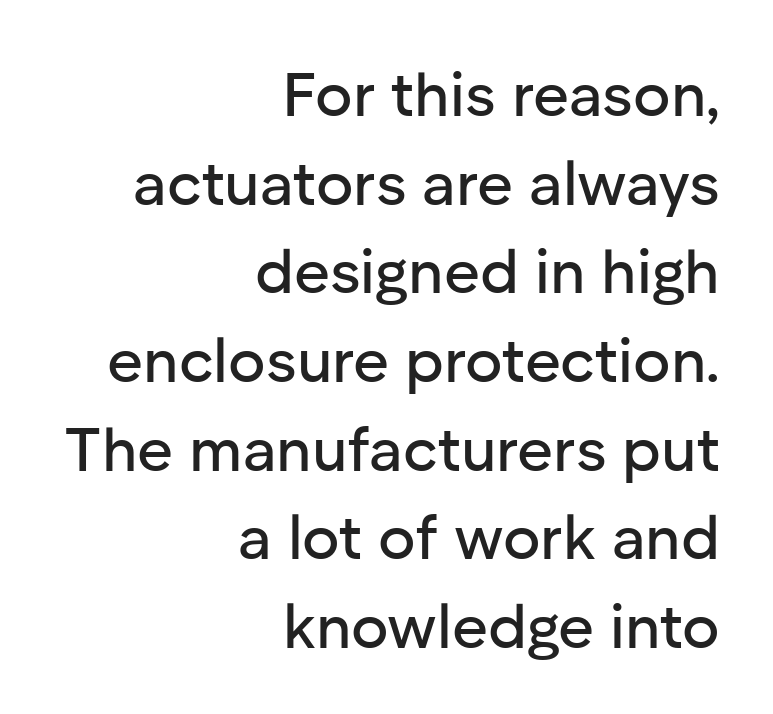
The image shows 62 px sans-serif type, upright; set right-aligned, normal line spacing (1.43x), normal letter spacing, not underlined; low stroke contrast and a medium x-height.
